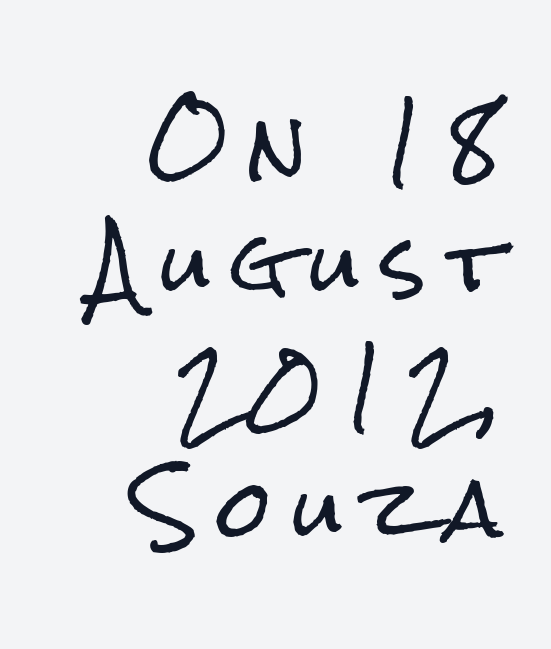
The image shows 77 px condensed sans-serif type, upright; set right-aligned, normal line spacing (1.59x), unusually wide letter spacing (+0.28 em), not underlined; low stroke contrast and a medium x-height.
